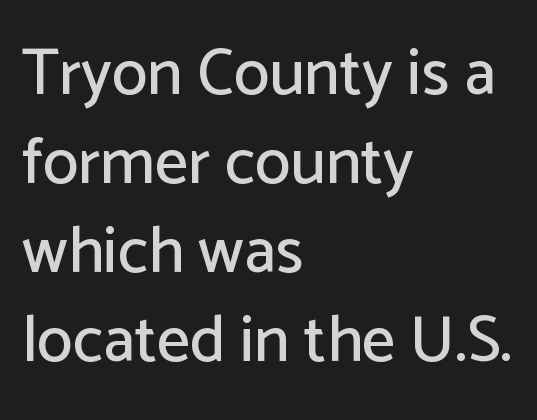
{"serif": "no", "italic": "no", "width": "normal", "stroke_contrast": "low", "x_height": "medium", "monospaced": "no", "underline": "no", "align": "left", "line_spacing": "normal", "line_spacing_ratio": 1.37, "letter_spacing": "normal", "letter_spacing_em": 0.0, "glyph_px": 65}
